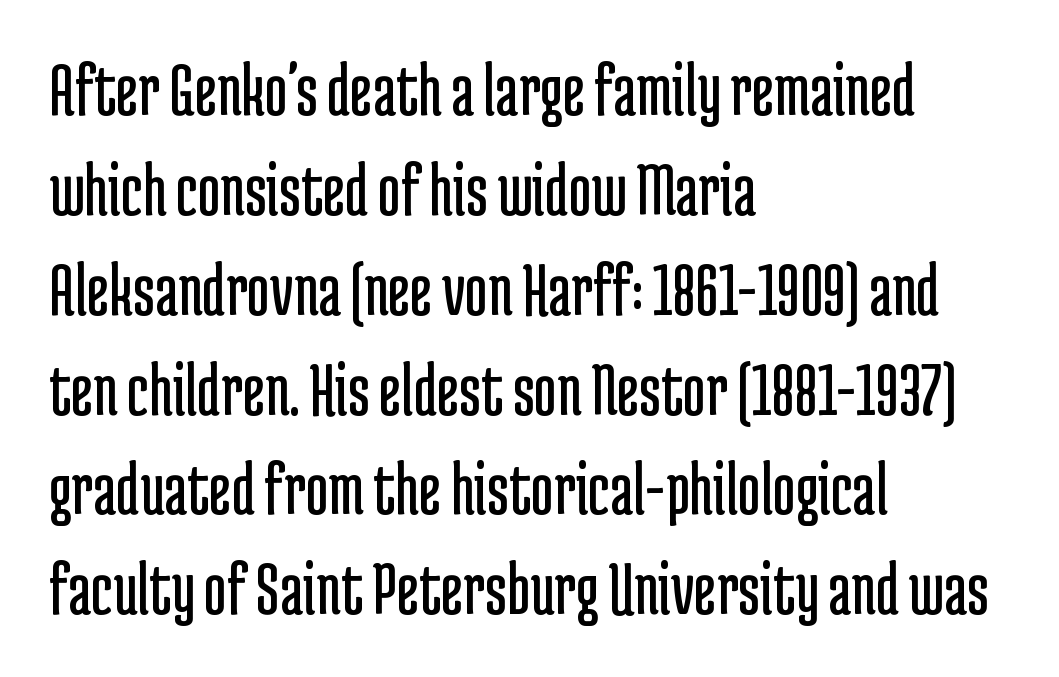
Q: Is the text bold? A: No.
Q: Is the text italic (slanted)? A: No, it is upright.
Q: Is the typeface a serif or a sans-serif typeface? A: Sans-serif.
Q: Is the text underlined? A: No.
Q: How is the paragraph aligned? A: Left-aligned.
Q: Is the spacing between letters normal or unusually wide? A: Normal.
Q: Is the spacing between lines tight, normal or loose? A: Normal.
Q: Width (condensed, normal, or wide)? A: Condensed.
Q: Stroke contrast? A: Low.
Q: x-height? A: Medium.
Q: Monospaced? A: No.
